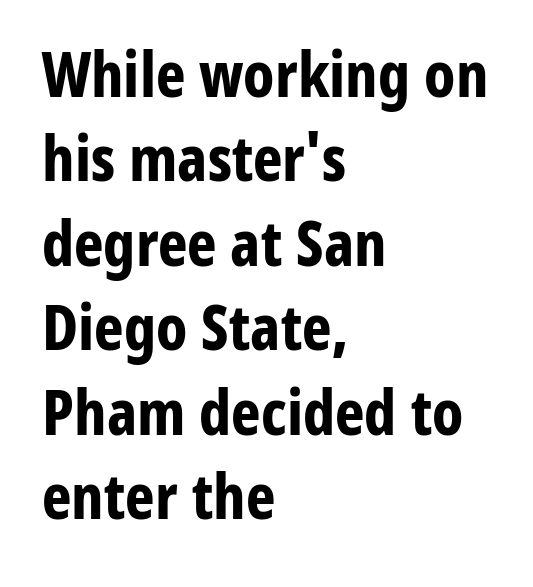
The image shows 63 px bold, condensed sans-serif type, upright; set left-aligned, normal line spacing (1.34x), normal letter spacing, not underlined; low stroke contrast and a medium x-height.
